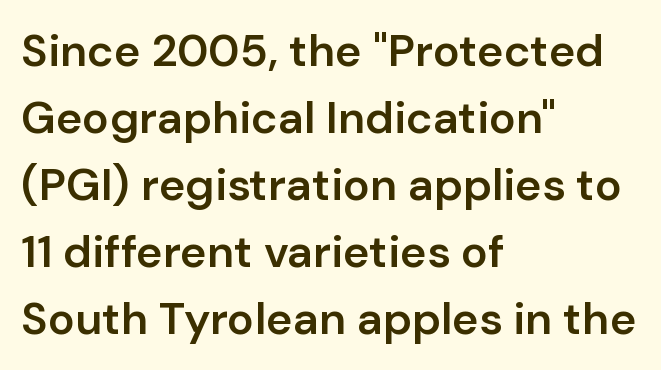
Which margin do the lines hug? The left one — the right edge is uneven. Just letters on the line, the space beneath them empty. The face used here is proportionally spaced, like ordinary book or web type. Glyph-to-glyph distance matches everyday printed text. The font's upright variant was chosen for this text. Honestly, the row spacing looks completely unremarkable.
